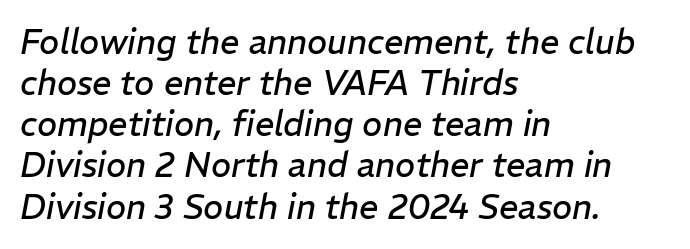
Summary of weight: not heavy and not bold. Leftover space on each line is placed entirely after the last word. Here the designer chose a conventional face with non-uniform glyph widths. You can tell it's italic because the verticals aren't actually vertical.
